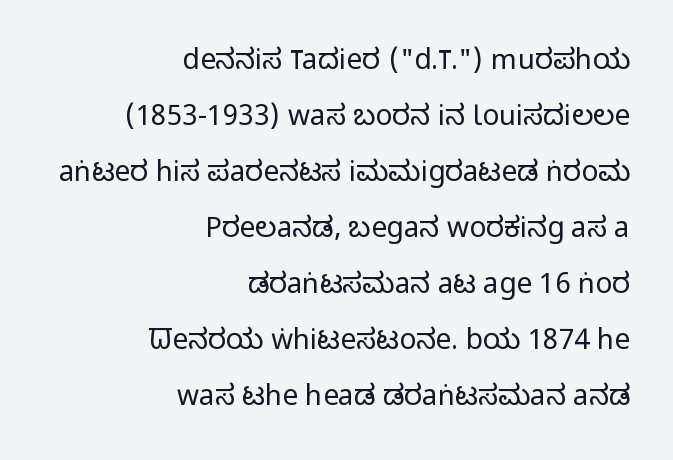
Default kerning and tracking; the words read as compact shapes. Is there much room between lines? Yes — plenty of vertical air separates them. The setting favours the right margin, as signatures and pull-quotes sometimes do. Tall strokes in this sample are plumb rather than angled.
